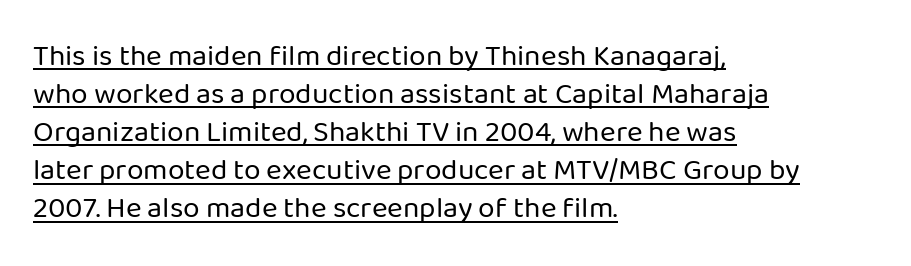
The image shows 30 px regular-weight sans-serif type, upright; set left-aligned, normal line spacing (1.27x), normal letter spacing, underlined; low stroke contrast and a medium x-height.
